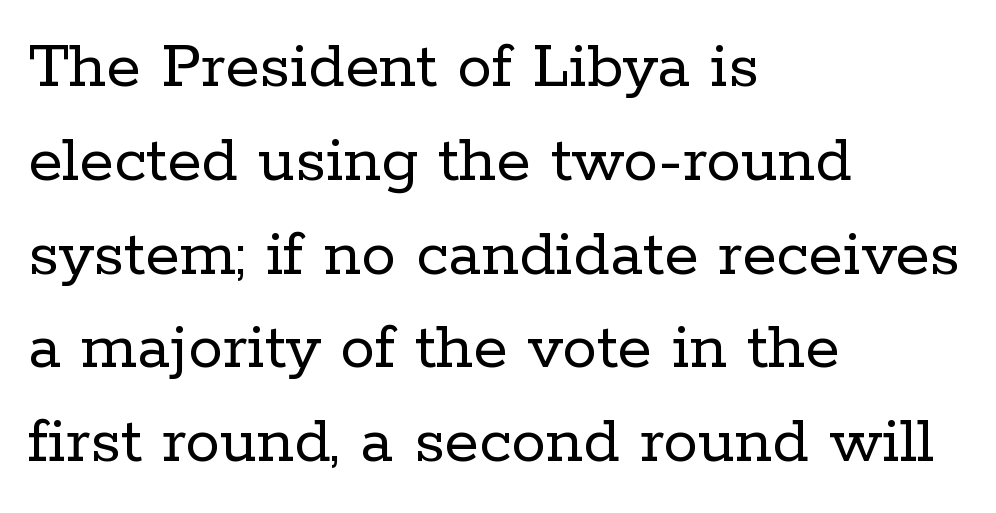
The image shows 70 px regular-weight serif type, upright; set left-aligned, normal line spacing (1.34x), normal letter spacing, not underlined; low stroke contrast and a medium x-height.
